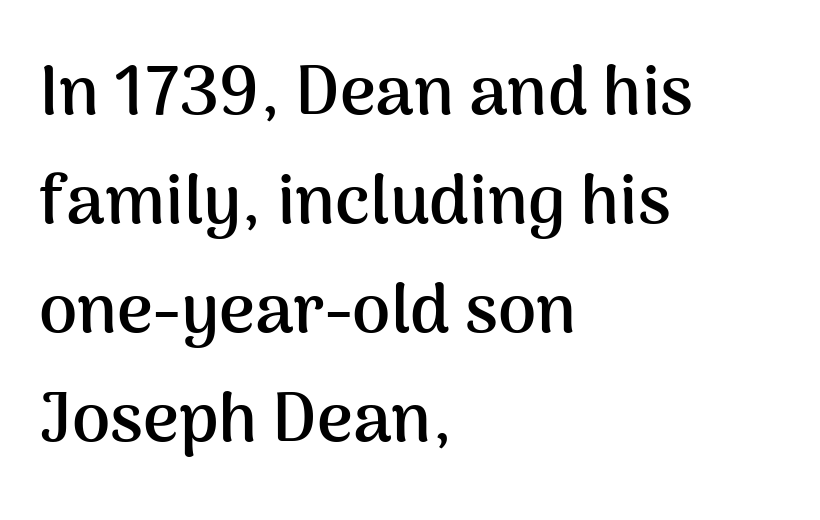
Each letter's strokes conclude bluntly, with no projecting serifs. Reading down the block, your eye returns to a fixed left position each line. Quick note: not italic, upright. Each letter keeps its own natural width here, so spacing adapts to shape. These lines sit exactly where default settings would place them.
